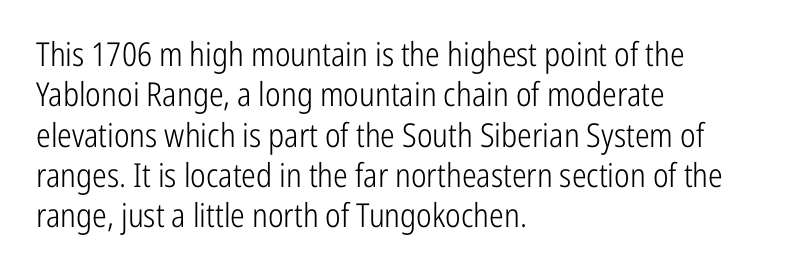
Each letter keeps its own natural width here, so spacing adapts to shape. Each stroke keeps to a modest, everyday thickness or less. Descender tails drop into unmarked territory. These lines were composed using upright roman letters.
